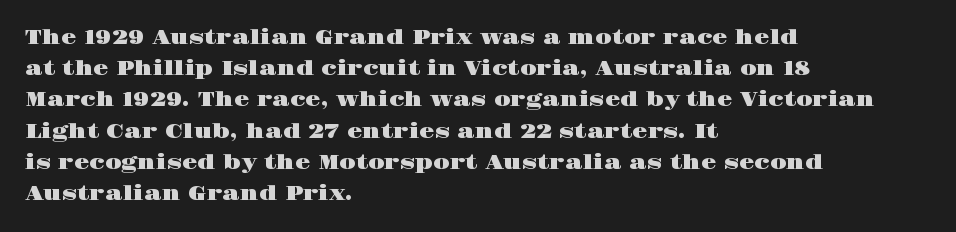
You could call the tracking neutral — neither tight nor loose. No italicization has been applied; the sample stays upright. Just letters on the line, the space beneath them empty. Compared with typical paragraphs, the rows here are spaced about the same.
